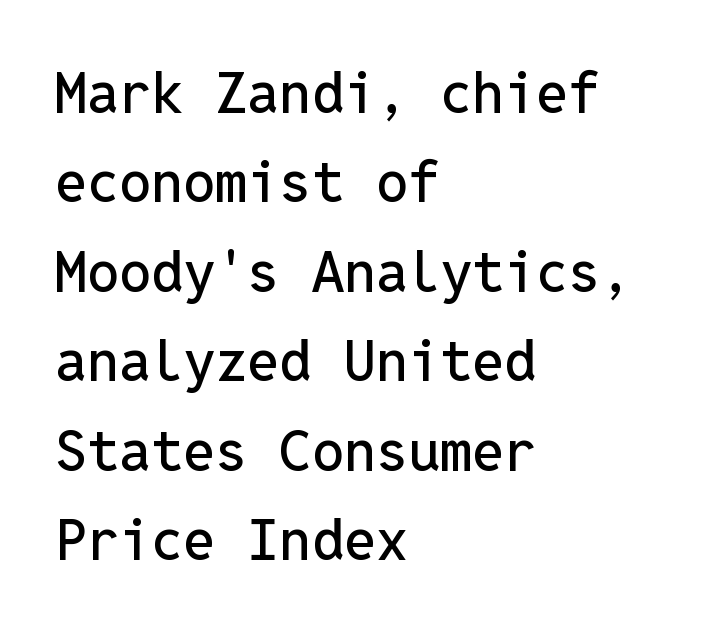
The image shows 57 px sans-serif type, upright, monospaced; set left-aligned, normal line spacing (1.57x), normal letter spacing, not underlined; low stroke contrast and a medium x-height.
